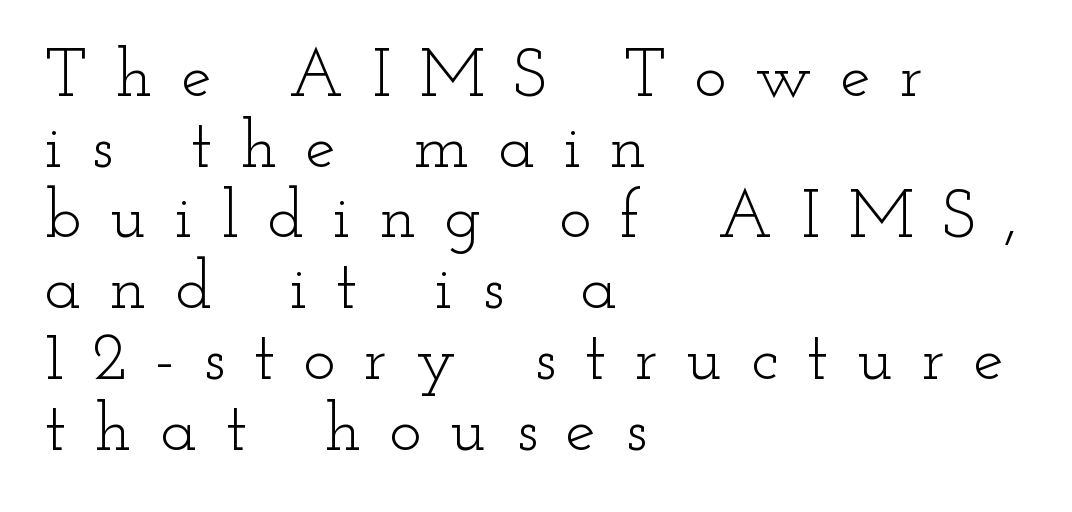
Q: Is the text bold? A: No.
Q: Is the text italic (slanted)? A: No, it is upright.
Q: Is the typeface a serif or a sans-serif typeface? A: Serif.
Q: Is the text underlined? A: No.
Q: How is the paragraph aligned? A: Left-aligned.
Q: Is the spacing between letters normal or unusually wide? A: Unusually wide.
Q: Is the spacing between lines tight, normal or loose? A: Tight.
Q: Width (condensed, normal, or wide)? A: Wide.
Q: Stroke contrast? A: Low.
Q: x-height? A: Small.
Q: Monospaced? A: No.
